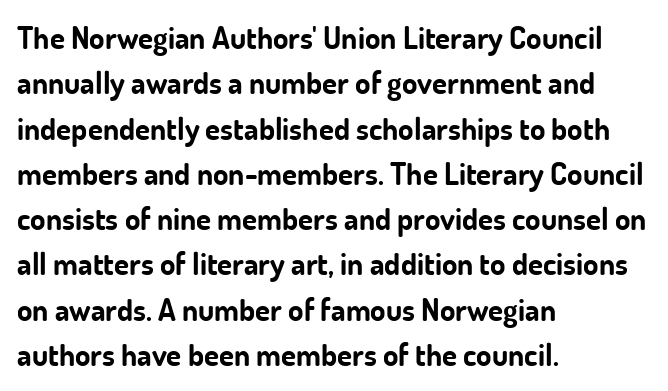
Q: Is the text bold? A: Yes.
Q: Is the text italic (slanted)? A: No, it is upright.
Q: Is the typeface a serif or a sans-serif typeface? A: Sans-serif.
Q: Is the text underlined? A: No.
Q: How is the paragraph aligned? A: Left-aligned.
Q: Is the spacing between letters normal or unusually wide? A: Normal.
Q: Is the spacing between lines tight, normal or loose? A: Normal.
Q: Width (condensed, normal, or wide)? A: Normal.
Q: Stroke contrast? A: Low.
Q: x-height? A: Small.
Q: Monospaced? A: No.
